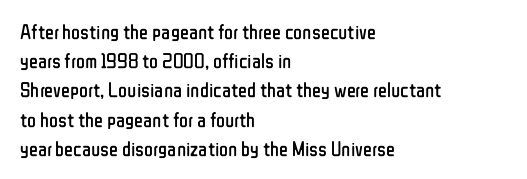
Q: Is the text bold? A: No.
Q: Is the text italic (slanted)? A: No, it is upright.
Q: Is the text underlined? A: No.
Q: How is the paragraph aligned? A: Left-aligned.
Q: Is the spacing between letters normal or unusually wide? A: Normal.
Q: Is the spacing between lines tight, normal or loose? A: Normal.
